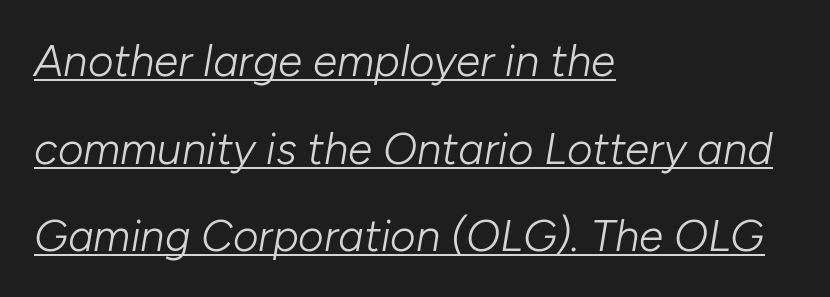
The letterforms sit shoulder to shoulder at normal distance. The specimen reads as italic at a glance. Is the type heavy? It reads as light-to-regular instead. Regarding leading, the lines here are spaced well apart.
